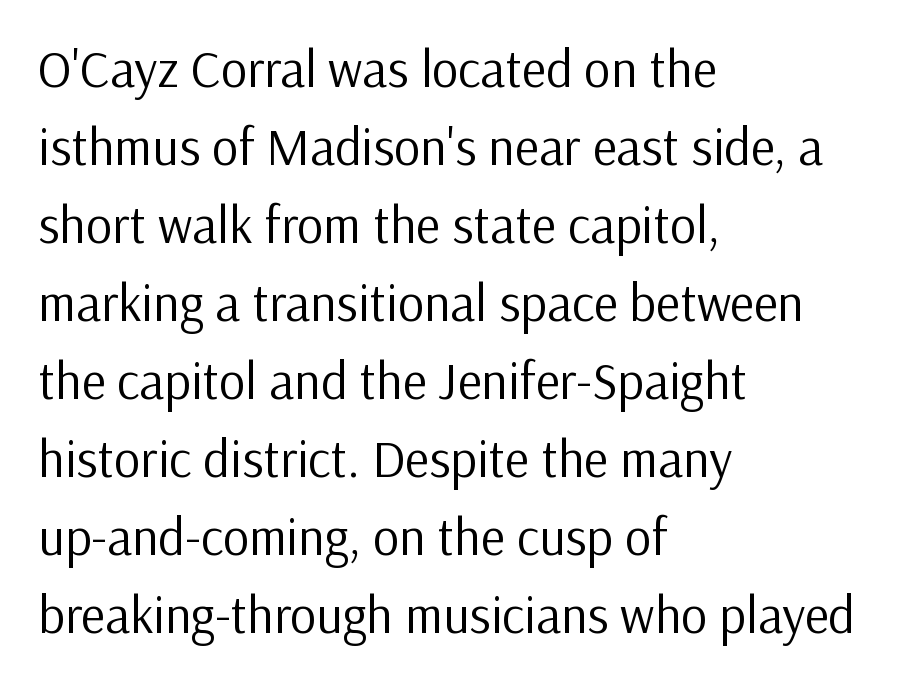
Q: Is the text bold? A: No.
Q: Is the text italic (slanted)? A: No, it is upright.
Q: Is the typeface a serif or a sans-serif typeface? A: Sans-serif.
Q: Is the text underlined? A: No.
Q: How is the paragraph aligned? A: Left-aligned.
Q: Is the spacing between letters normal or unusually wide? A: Normal.
Q: Is the spacing between lines tight, normal or loose? A: Normal.
Q: Width (condensed, normal, or wide)? A: Normal.
Q: Stroke contrast? A: Low.
Q: x-height? A: Medium.
Q: Monospaced? A: No.
